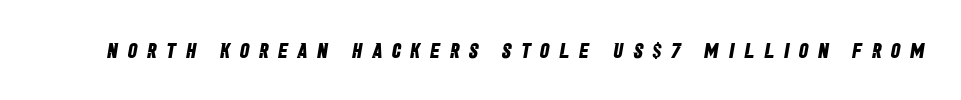
The image shows 21 px bold type; set unusually wide letter spacing (+0.47 em), not underlined.
